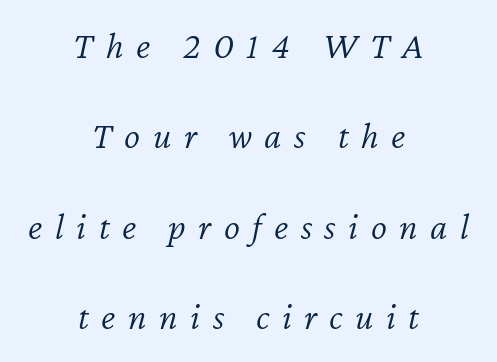
{"italic": "yes", "lean": "right", "slant_degrees": 12, "bold": "no", "weight": "light", "width": "normal", "stroke_contrast": "low", "x_height": "medium", "monospaced": "no", "underline": "no", "align": "center", "line_spacing": "loose", "line_spacing_ratio": 2.38, "letter_spacing": "wide", "letter_spacing_em": 0.33, "glyph_px": 38}
